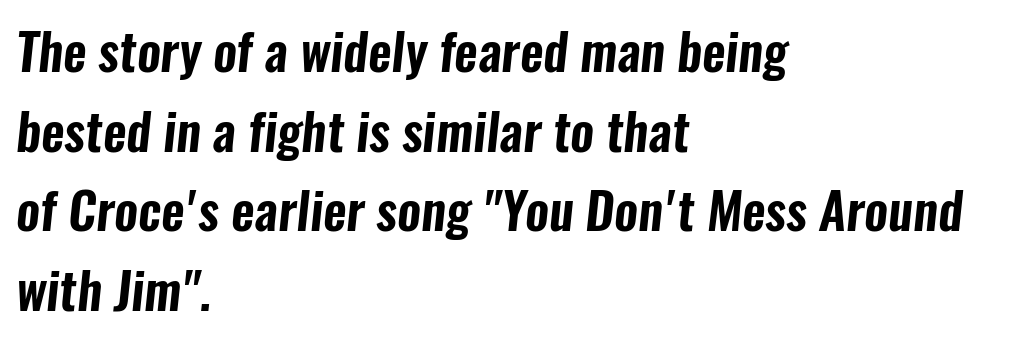
The image shows 51 px condensed sans-serif type; set left-aligned, normal line spacing (1.56x), normal letter spacing, not underlined; low stroke contrast and a medium x-height.
